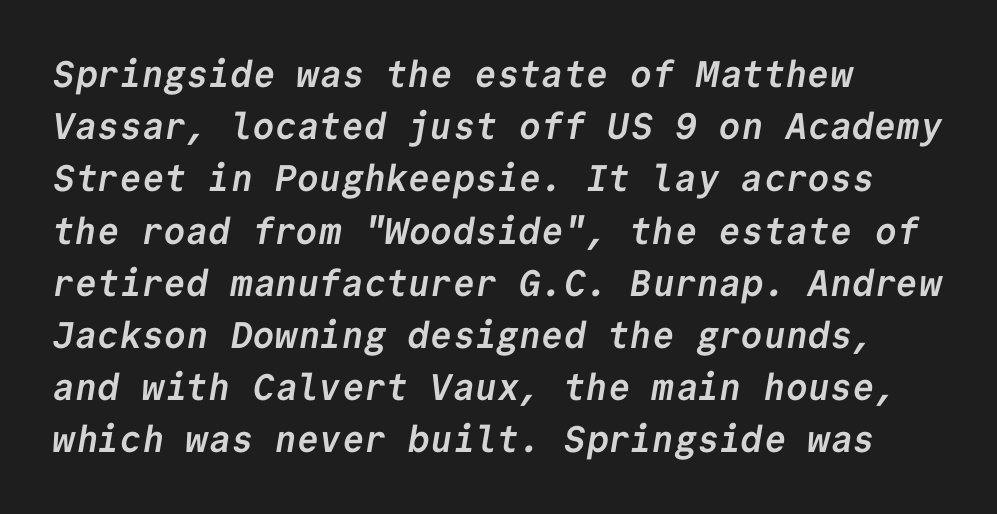
Q: Is the text bold? A: Yes.
Q: Is the typeface a serif or a sans-serif typeface? A: Sans-serif.
Q: Is the text underlined? A: No.
Q: How is the paragraph aligned? A: Left-aligned.
Q: Is the spacing between letters normal or unusually wide? A: Normal.
Q: Is the spacing between lines tight, normal or loose? A: Normal.
Q: Width (condensed, normal, or wide)? A: Normal.
Q: Stroke contrast? A: Low.
Q: x-height? A: Medium.
Q: Monospaced? A: Yes.
